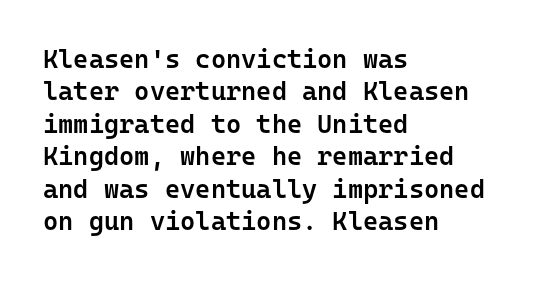
Words appear dense and cohesive because spacing is normal. On the weight axis this lands at semibold, roughly 600. The lines sit at an ordinary, default distance from one another. Any mark beneath the type? The region is blank. You can tell it's not italic because the verticals are truly vertical. The setting favours the left margin, as ordinary paragraphs usually do.
